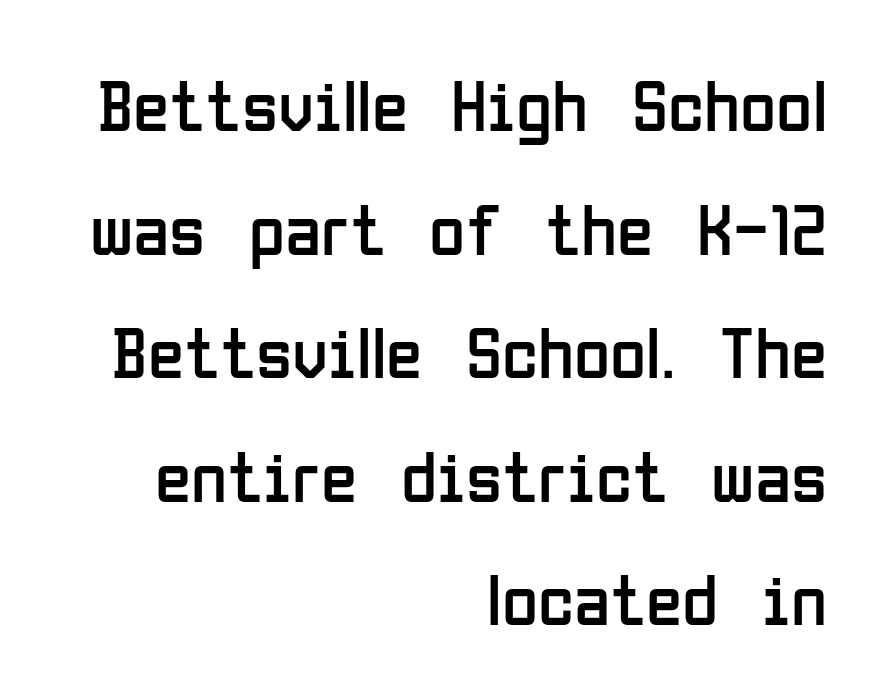
This is roman type, the default non-slanted kind. Does extra space separate the letters? No, they use regular spacing. Caption: multi-line text, flush right, ragged left. Stems and bowls with no extra thickness — not bold. The space directly below the letters is spotless. This is sans-serif lettering, the kind often seen on screens and signage.
